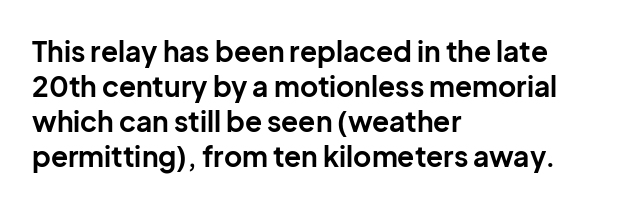
Every character sits straight up, as roman type does. Look at the stroke-to-counter ratio: heavy, a bold. Honestly, the letter spacing is just normal — you wouldn't notice it. How would I describe the line gaps? Plain and ordinary.
